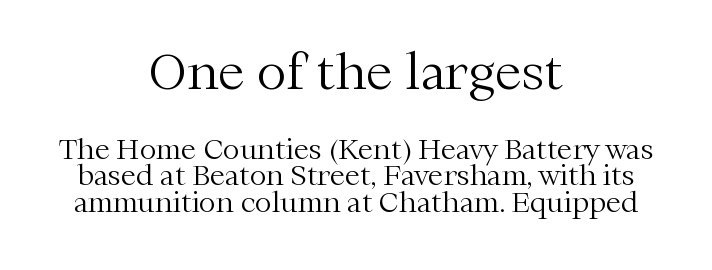
These lines are rendered in a variable-pitch font. Casual observation: everything's sitting right in the middle. Leading is clearly below the norm, producing a dense column. Each row of text sits above clean, open space. To sum up the face: it has serifs. These two chunks differ in scale, with the top chunk taking the larger measure.
